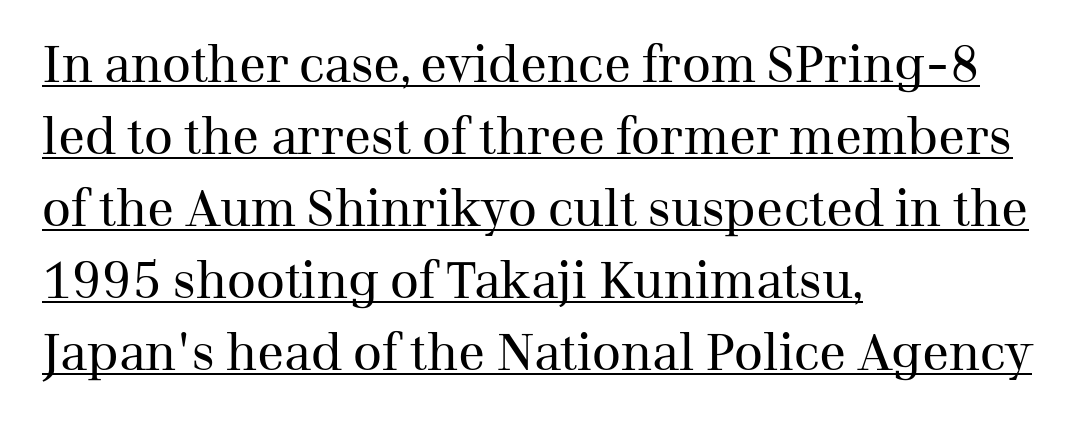
Q: Is the text bold? A: No.
Q: Is the text italic (slanted)? A: No, it is upright.
Q: Is the typeface a serif or a sans-serif typeface? A: Serif.
Q: Is the text underlined? A: Yes.
Q: How is the paragraph aligned? A: Left-aligned.
Q: Is the spacing between letters normal or unusually wide? A: Normal.
Q: Is the spacing between lines tight, normal or loose? A: Normal.
Q: Width (condensed, normal, or wide)? A: Normal.
Q: Stroke contrast? A: Medium.
Q: x-height? A: Medium.
Q: Monospaced? A: No.
